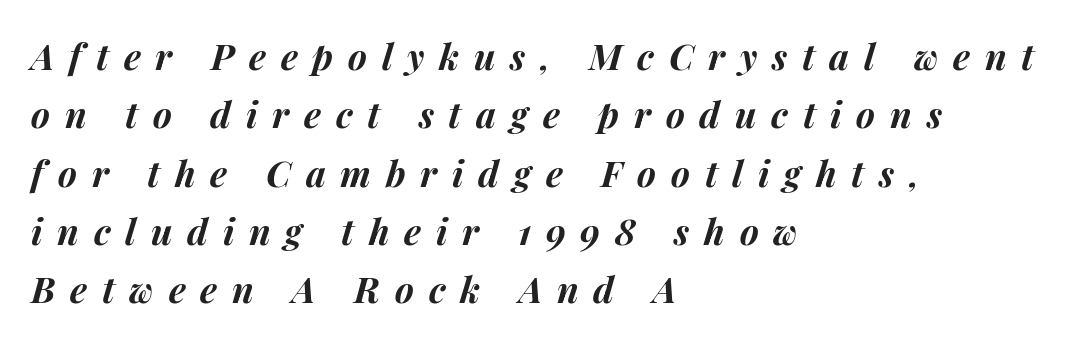
{"italic": "yes", "lean": "right", "slant_degrees": 14, "bold": "yes", "weight": "bold", "width": "normal", "stroke_contrast": "medium", "x_height": "medium", "monospaced": "no", "underline": "no", "align": "left", "line_spacing": "normal", "line_spacing_ratio": 1.62, "letter_spacing": "wide", "letter_spacing_em": 0.41, "glyph_px": 36}
